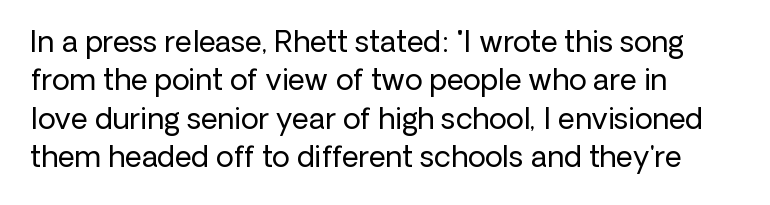
Each line starts at the same left margin while the right side varies. Letters rest on an invisible, unmarked baseline. Does extra space separate the letters? No, they use regular spacing. A typesetter would call this leading conventional body-copy spacing.
